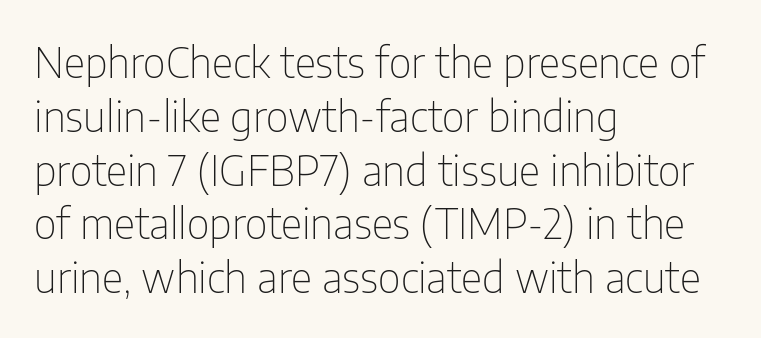
Q: Is the text bold? A: No.
Q: Is the text italic (slanted)? A: No, it is upright.
Q: Is the typeface a serif or a sans-serif typeface? A: Sans-serif.
Q: Is the text underlined? A: No.
Q: How is the paragraph aligned? A: Left-aligned.
Q: Is the spacing between letters normal or unusually wide? A: Normal.
Q: Is the spacing between lines tight, normal or loose? A: Normal.
Q: Width (condensed, normal, or wide)? A: Condensed.
Q: Stroke contrast? A: Low.
Q: x-height? A: Medium.
Q: Monospaced? A: No.
